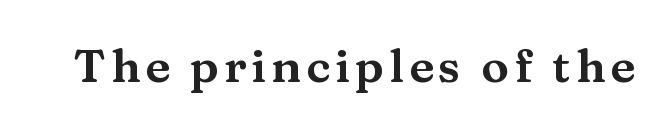
Q: Is the text italic (slanted)? A: No, it is upright.
Q: Is the typeface a serif or a sans-serif typeface? A: Serif.
Q: Is the text underlined? A: No.
Q: Width (condensed, normal, or wide)? A: Wide.
Q: Stroke contrast? A: Medium.
Q: x-height? A: Medium.
Q: Monospaced? A: No.
